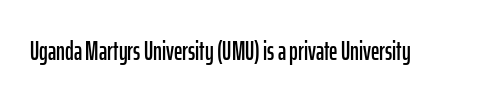
The image shows 26 px text type, upright; set normal letter spacing, not underlined.
